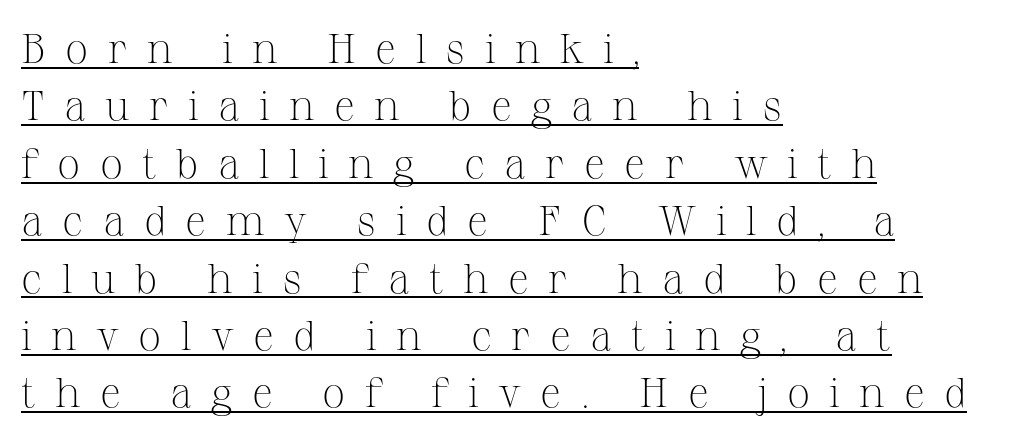
The image shows 41 px light serif type, upright; set left-aligned, normal line spacing (1.4x), unusually wide letter spacing (+0.47 em), underlined; medium stroke contrast and a medium x-height.
